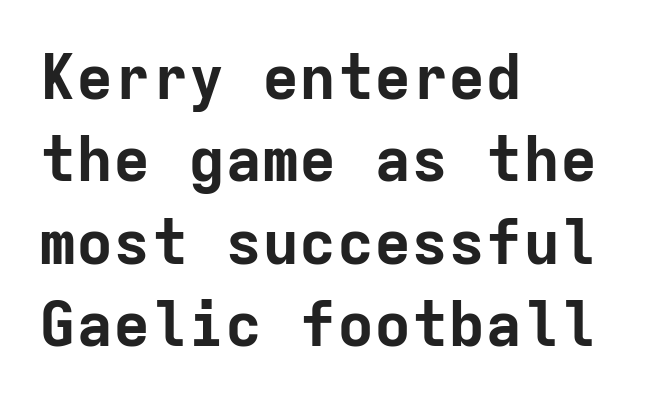
Is this a fixed-width face? Yes — each glyph sits in an identical cell. The letters stand straight up with perfectly vertical stems. Observe the absence of serifs on each vertical stroke in this sample. Clear beneath every line of the passage. One glance says typical: line gaps are just what's usual. Strong, thick strokes mark this as bold type.
